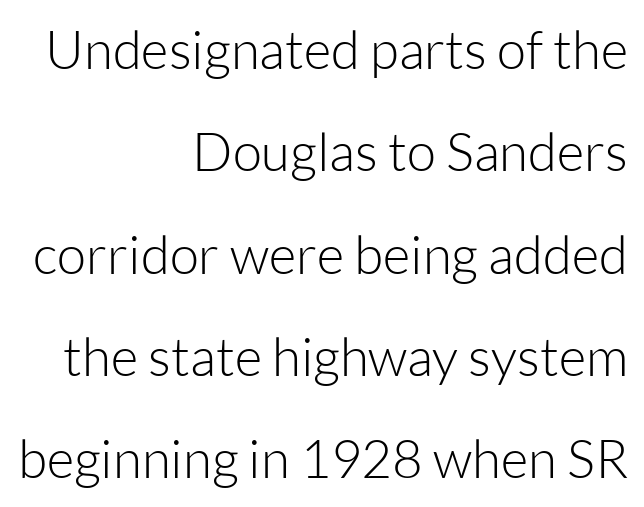
{"serif": "no", "italic": "no", "bold": "no", "weight": "light", "width": "normal", "stroke_contrast": "low", "x_height": "medium", "monospaced": "no", "underline": "no", "align": "right", "line_spacing": "loose", "line_spacing_ratio": 1.93, "letter_spacing": "normal", "letter_spacing_em": 0.0, "glyph_px": 53}
